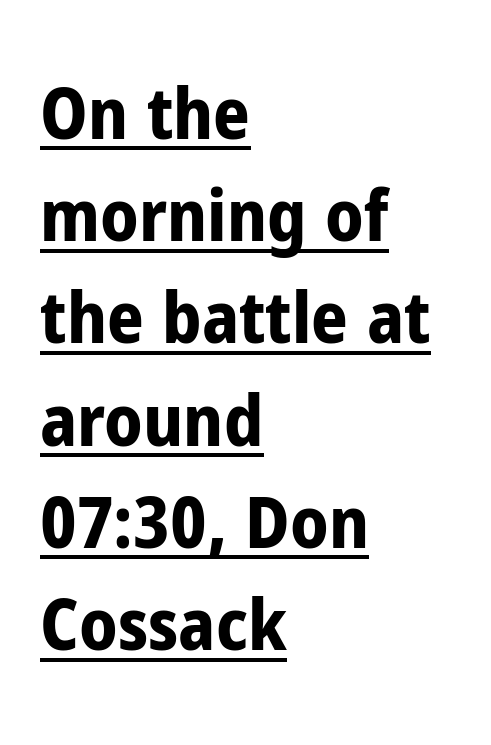
The image shows 72 px bold, condensed sans-serif type, upright; set left-aligned, normal line spacing (1.42x), normal letter spacing, underlined; low stroke contrast and a medium x-height.
